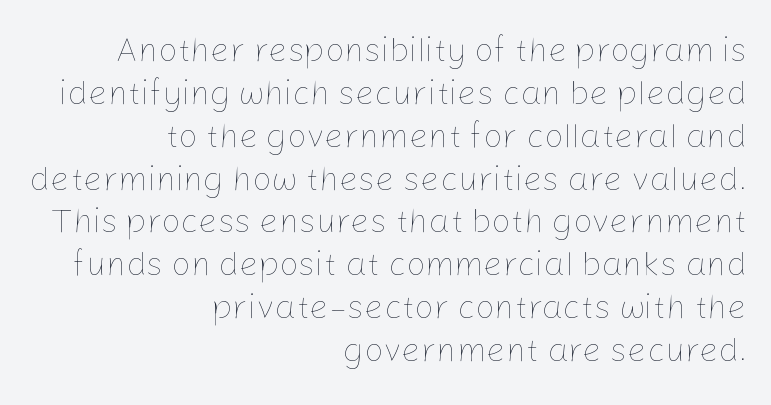
The letterforms sit at book weight or below. The typography opts for an upright posture over an oblique one. The typesetter chose a ragged-left arrangement here. This rendering features lettering with no underline.
